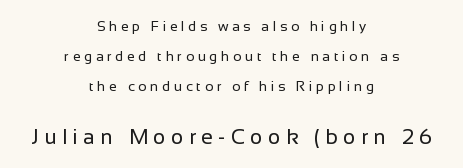
Upright lettering throughout. Here the second block reads like a headline and the first like body copy. The words here are not underlined. The passage is arranged like a title page — every line centered.
